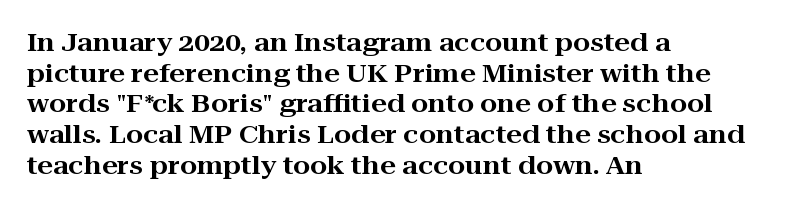
Which margin do the lines hug? The left one — the right edge is uneven. Bare-footed words on every line. Here the glyphs are tracked normally, forming tight word shapes. Does the lettering tilt? It doesn't — this is upright.
